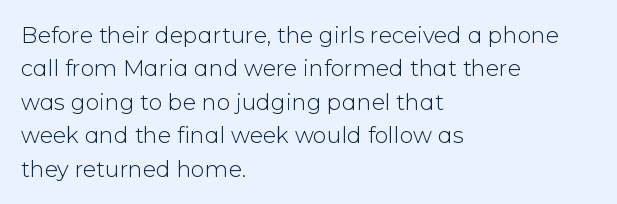
Summary of vertical rhythm: regular, with standard interline spacing. No extra ink here — the face is not bold. Quick note: not italic, upright. Horizontal alignment here is leftward, the default for most running prose.
